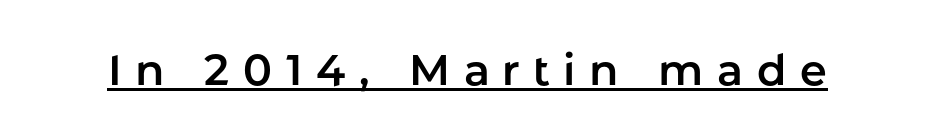
There is plenty of visible air inserted between adjacent glyphs. Underlined type. Vertical strokes here are truly vertical. These lines are rendered in a variable-pitch font. I'd call this a sans setting — the letters go barefoot.
